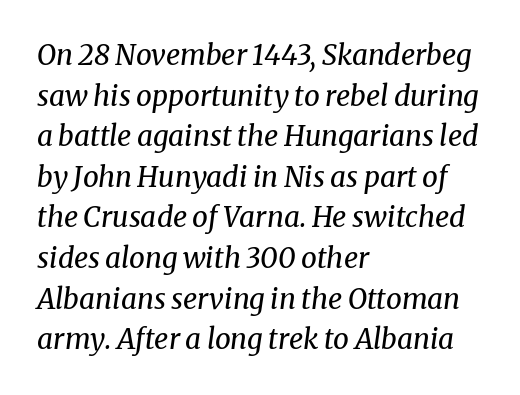
Q: Is the text bold? A: No.
Q: Is the text italic (slanted)? A: Yes, it leans right by about 8 degrees.
Q: Is the typeface a serif or a sans-serif typeface? A: Serif.
Q: Is the text underlined? A: No.
Q: How is the paragraph aligned? A: Left-aligned.
Q: Is the spacing between letters normal or unusually wide? A: Normal.
Q: Is the spacing between lines tight, normal or loose? A: Normal.
Q: Width (condensed, normal, or wide)? A: Normal.
Q: Stroke contrast? A: Medium.
Q: x-height? A: Medium.
Q: Monospaced? A: No.
